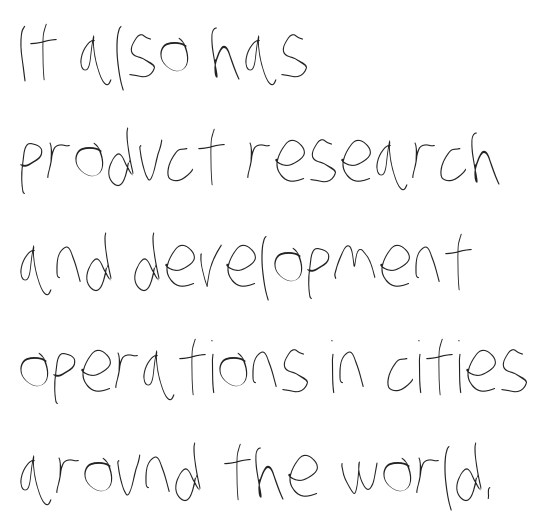
The passage shown stacks its lines at a standard gap. Every row of glyphs begins at an identical x-position on the left. No word sits above an underline. The line texture is even and compact thanks to regular tracking. The passage shown is typed in a proportional face where columns would drift. Nothing heavy about these letters — not bold at all.
